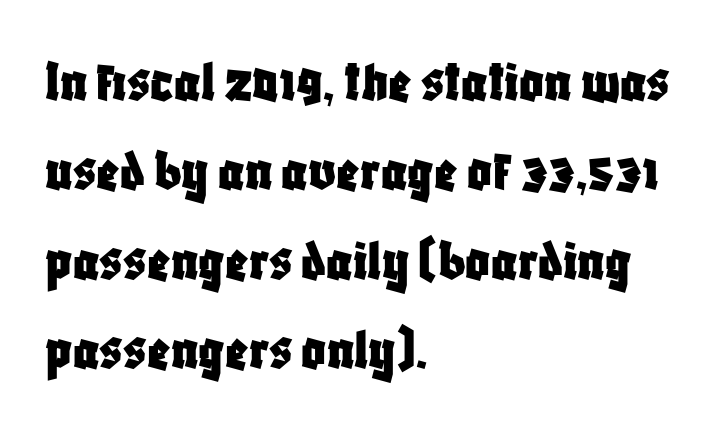
Q: Is the text italic (slanted)? A: No, it is upright.
Q: Is the typeface a serif or a sans-serif typeface? A: Sans-serif.
Q: Is the text underlined? A: No.
Q: How is the paragraph aligned? A: Left-aligned.
Q: Is the spacing between letters normal or unusually wide? A: Normal.
Q: Is the spacing between lines tight, normal or loose? A: Normal.
Q: Width (condensed, normal, or wide)? A: Condensed.
Q: Stroke contrast? A: Low.
Q: x-height? A: Large.
Q: Monospaced? A: No.
